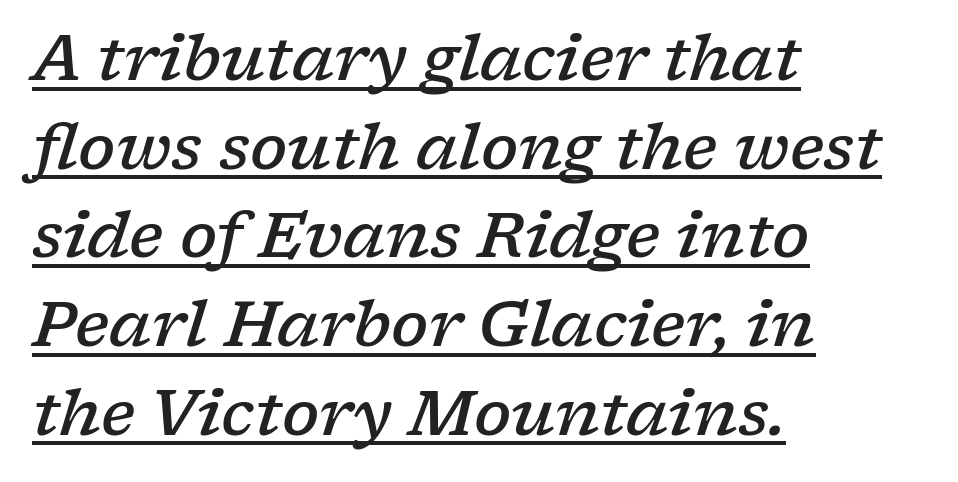
Q: Is the text bold? A: Semi-bold.
Q: Is the text italic (slanted)? A: Yes, it leans right by about 17 degrees.
Q: Is the typeface a serif or a sans-serif typeface? A: Serif.
Q: Is the text underlined? A: Yes.
Q: How is the paragraph aligned? A: Left-aligned.
Q: Is the spacing between letters normal or unusually wide? A: Normal.
Q: Is the spacing between lines tight, normal or loose? A: Normal.
Q: Width (condensed, normal, or wide)? A: Wide.
Q: Stroke contrast? A: Low.
Q: x-height? A: Medium.
Q: Monospaced? A: No.
